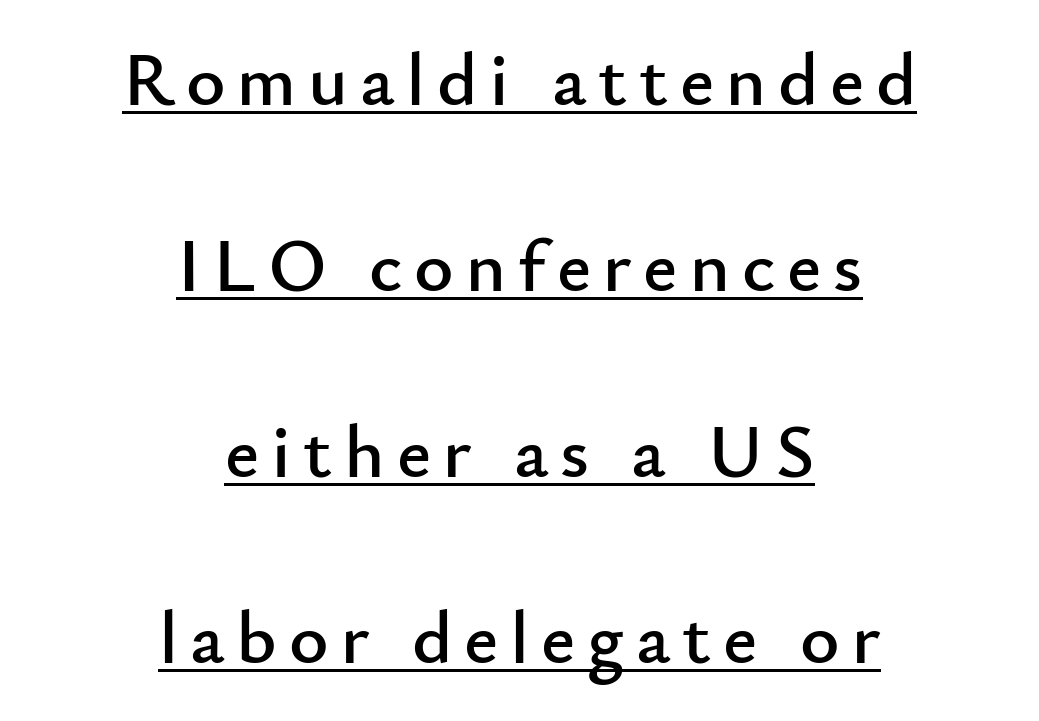
Summary of vertical rhythm: relaxed, with wide interline spacing. This rendering features underlined lettering. Proportional: the letters do not fall into vertical columns. The lines in this sample share a center point and differ in where they start and stop. Serif or sans? Sans — the stroke terminals are bare.
